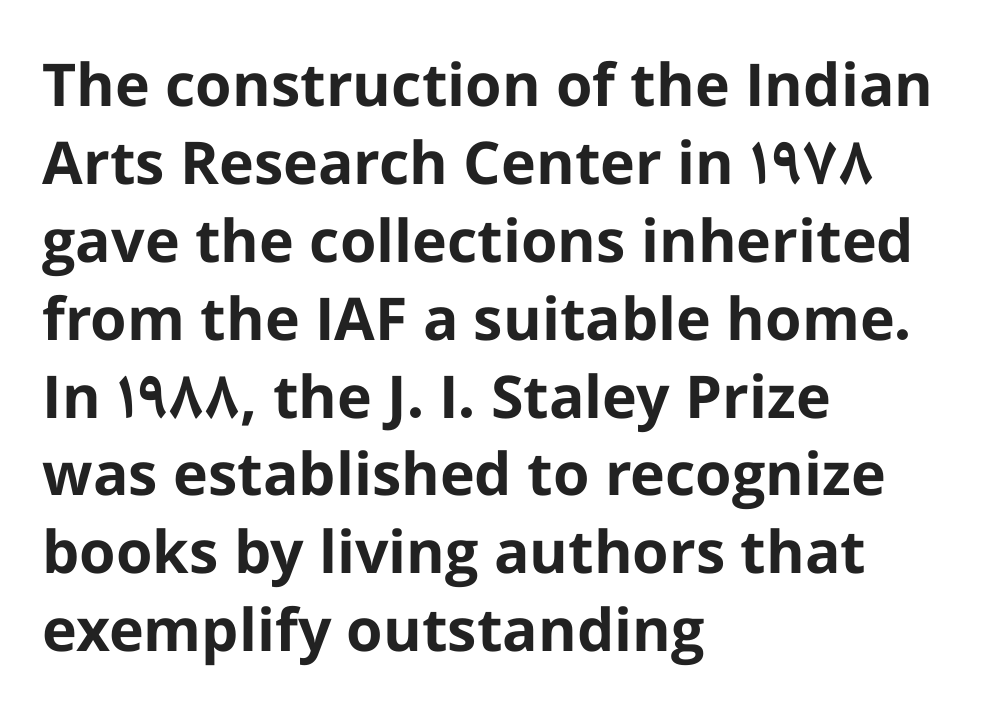
{"serif": "no", "italic": "no", "bold": "yes", "weight": "bold", "width": "normal", "stroke_contrast": "low", "x_height": "medium", "monospaced": "no", "underline": "no", "align": "left", "line_spacing": "normal", "line_spacing_ratio": 1.32, "letter_spacing": "normal", "letter_spacing_em": 0.0, "glyph_px": 59}
